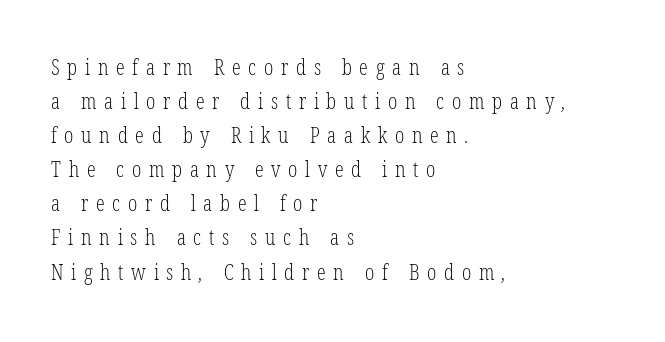
{"bold": "no", "underline": "no", "align": "left", "line_spacing": "normal", "line_spacing_ratio": 1.55, "letter_spacing": "wide", "letter_spacing_em": 0.35, "glyph_px": 22}
